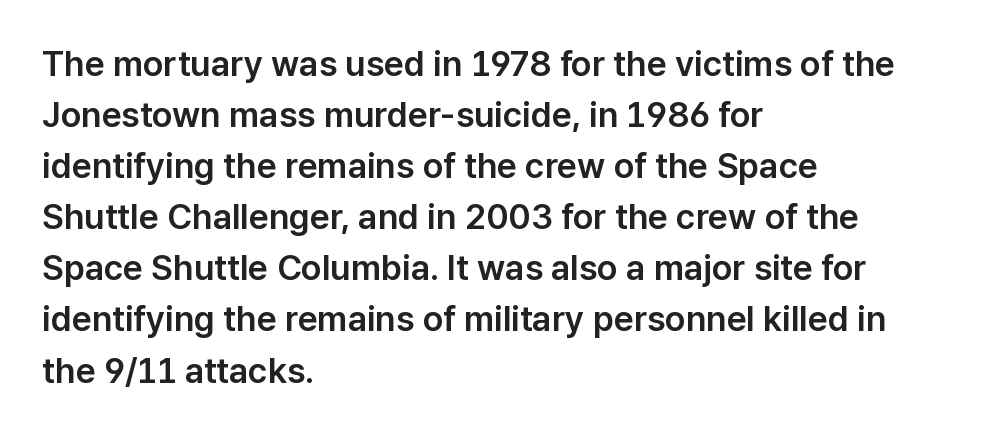
Each row of text sits above clean, open space. Honestly, the row spacing looks completely unremarkable. The rag falls on the right side of this text block. The passage shown is typed in a proportional face where columns would drift.
